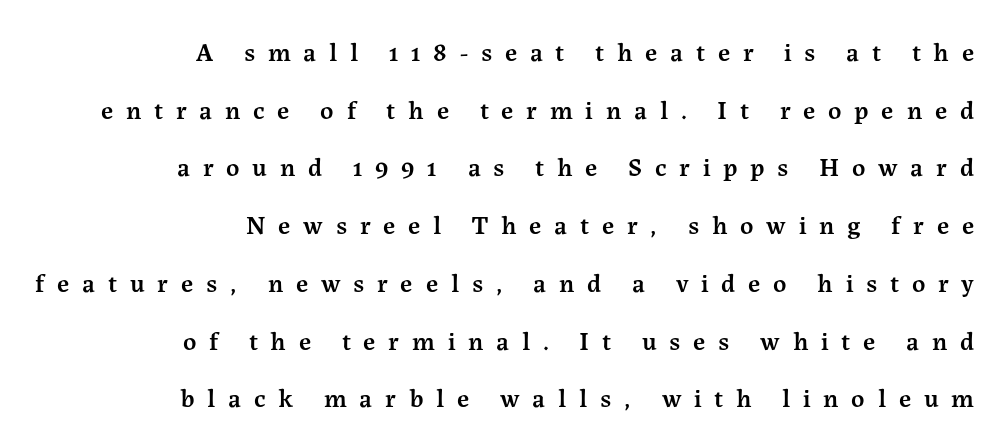
{"italic": "no", "bold": "semi", "underline": "no", "align": "right", "line_spacing": "loose", "line_spacing_ratio": 2.22, "letter_spacing": "wide", "letter_spacing_em": 0.49, "glyph_px": 26}
